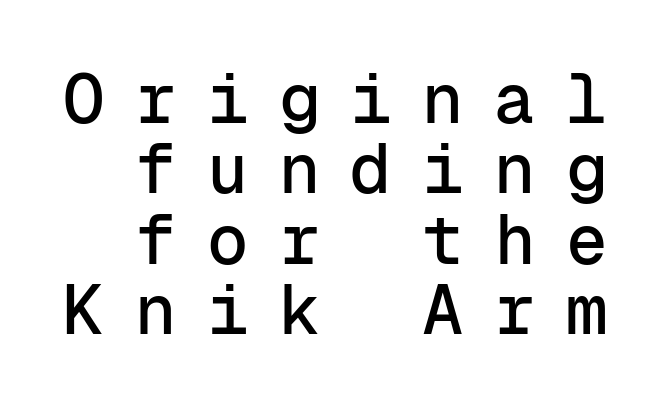
Regarding leading, the lines here are crowded together. Here the glyphs are tracked loosely, breaking word shapes into spaced letters. The gap between lines stays unmarked. Examine the stroke ends and you'll find no serifs. Italic? Not at all — the glyphs are vertical. Monospaced: the letters line up in strict vertical columns.
